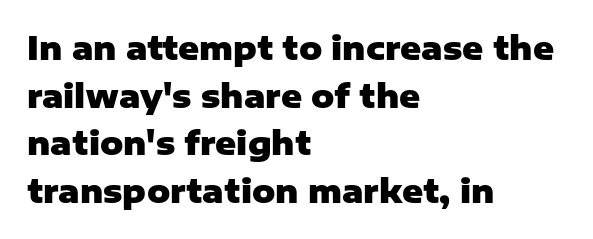
{"serif": "no", "italic": "no", "bold": "yes", "weight": "heavy", "width": "normal", "stroke_contrast": "low", "x_height": "medium", "monospaced": "no", "underline": "no", "align": "left", "line_spacing": "normal", "line_spacing_ratio": 1.49, "letter_spacing": "normal", "letter_spacing_em": 0.0, "glyph_px": 32}
